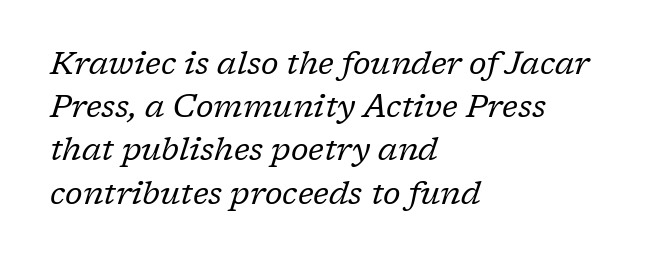
The image shows 32 px regular-weight serif type, italic (leaning right); set left-aligned, normal line spacing (1.35x), normal letter spacing, not underlined; low stroke contrast and a medium x-height.
